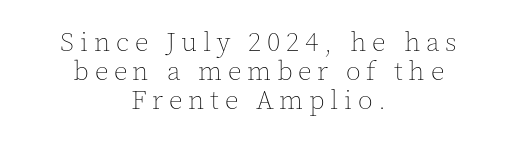
The image shows 27 px text type, upright; set centered, tight line spacing (1.07x), unusually wide letter spacing (+0.21 em), not underlined.
